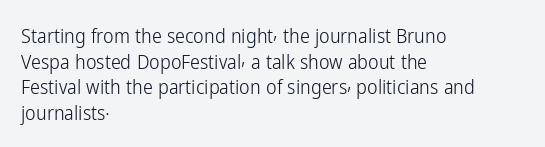
The image shows 20 px text type, upright; set left-aligned, normal line spacing (1.28x), normal letter spacing, not underlined.
